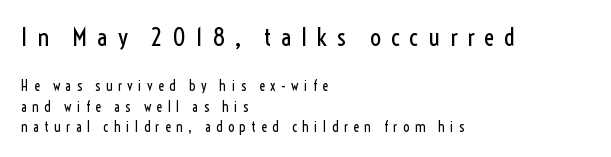
The image shows 25 px text type, upright; set left-aligned, normal line spacing (1.45x), unusually wide letter spacing (+0.38 em), not underlined; the first (top) block is 1.79x larger.
